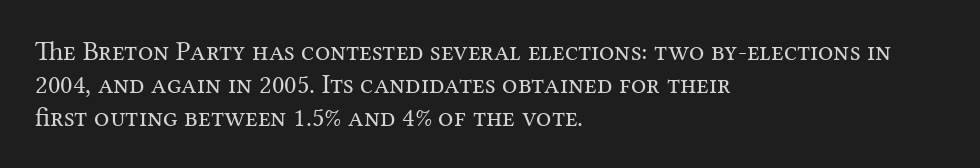
The image shows 27 px text type, upright; set left-aligned, line spacing 1.22x, normal letter spacing, not underlined.
